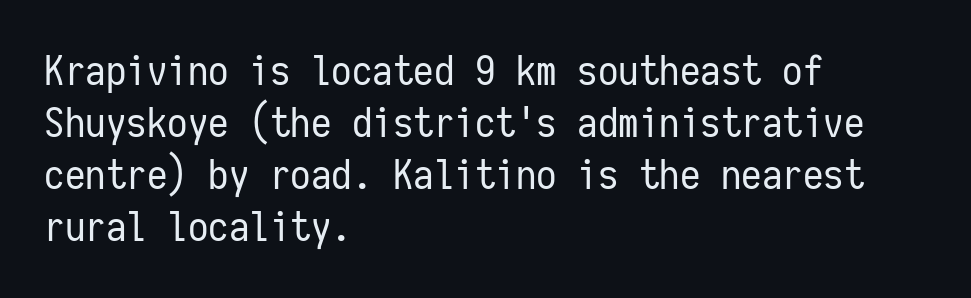
Q: Is the text bold? A: No.
Q: Is the text italic (slanted)? A: No, it is upright.
Q: Is the typeface a serif or a sans-serif typeface? A: Sans-serif.
Q: Is the text underlined? A: No.
Q: How is the paragraph aligned? A: Left-aligned.
Q: Is the spacing between letters normal or unusually wide? A: Normal.
Q: Is the spacing between lines tight, normal or loose? A: Normal.
Q: Width (condensed, normal, or wide)? A: Condensed.
Q: Stroke contrast? A: Low.
Q: x-height? A: Medium.
Q: Monospaced? A: Yes.
